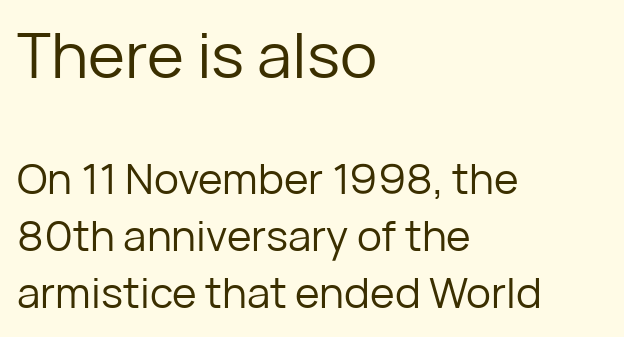
Q: Is the text bold? A: No.
Q: Is the text italic (slanted)? A: No, it is upright.
Q: Is the typeface a serif or a sans-serif typeface? A: Sans-serif.
Q: Is the text underlined? A: No.
Q: How is the paragraph aligned? A: Left-aligned.
Q: Is the spacing between letters normal or unusually wide? A: Normal.
Q: Is the spacing between lines tight, normal or loose? A: Normal.
Q: Which block of text is set in a larger size, the first (top) or the second (bottom)? A: The first (top) one.
Q: Width (condensed, normal, or wide)? A: Normal.
Q: Stroke contrast? A: Low.
Q: x-height? A: Medium.
Q: Monospaced? A: No.
